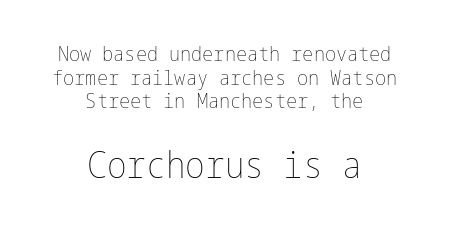
Q: Is the text bold? A: No.
Q: Is the text italic (slanted)? A: No, it is upright.
Q: Is the text underlined? A: No.
Q: How is the paragraph aligned? A: Centered.
Q: Is the spacing between letters normal or unusually wide? A: Normal.
Q: Is the spacing between lines tight, normal or loose? A: Tight.
Q: Which block of text is set in a larger size, the first (top) or the second (bottom)? A: The second (bottom) one.
Q: Width (condensed, normal, or wide)? A: Condensed.
Q: Stroke contrast? A: Low.
Q: x-height? A: Medium.
